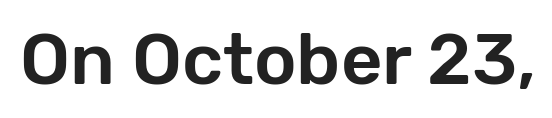
The text was rendered using a sans face with plain stroke endings. Between one letter and the next there's only the usual sliver of space. Looks like regular typesetting: each glyph gets only the width it needs. Words float on clear page, feet unadorned. The font's upright variant was chosen for this text.
